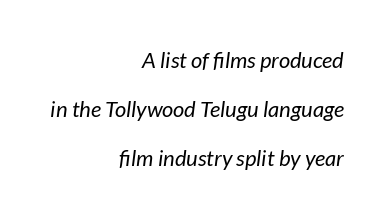
The image shows 22 px text type, italic (leaning right); set right-aligned, loose line spacing (2.22x), normal letter spacing, not underlined.
